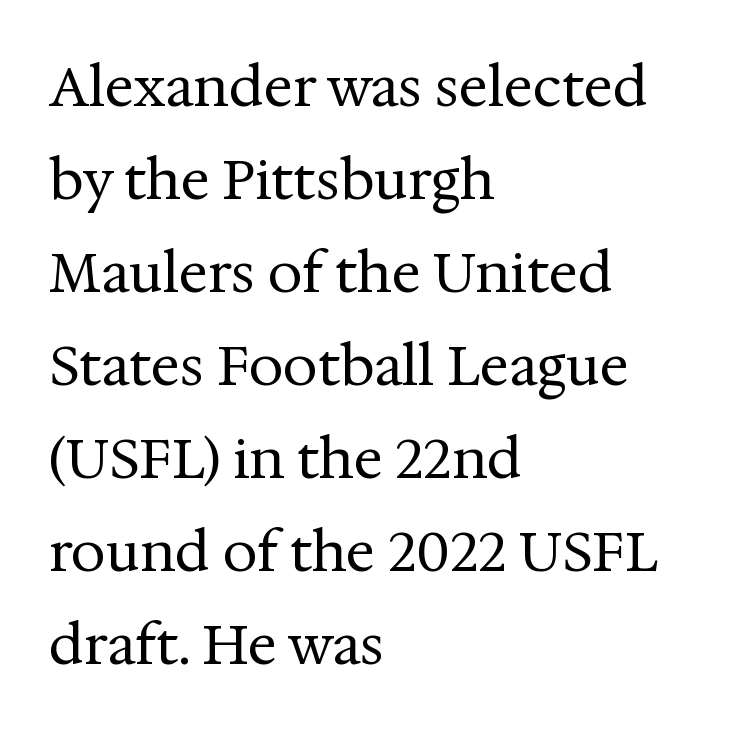
Q: Is the text bold? A: No.
Q: Is the text italic (slanted)? A: No, it is upright.
Q: Is the typeface a serif or a sans-serif typeface? A: Serif.
Q: Is the text underlined? A: No.
Q: How is the paragraph aligned? A: Left-aligned.
Q: Is the spacing between letters normal or unusually wide? A: Normal.
Q: Is the spacing between lines tight, normal or loose? A: Normal.
Q: Width (condensed, normal, or wide)? A: Normal.
Q: Stroke contrast? A: Medium.
Q: x-height? A: Medium.
Q: Monospaced? A: No.
